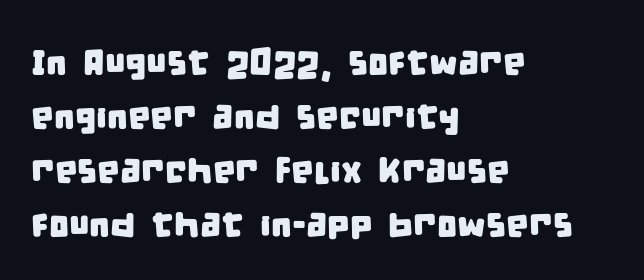
Q: Is the typeface a serif or a sans-serif typeface? A: Sans-serif.
Q: Is the text underlined? A: No.
Q: How is the paragraph aligned? A: Left-aligned.
Q: Is the spacing between letters normal or unusually wide? A: Normal.
Q: Is the spacing between lines tight, normal or loose? A: Normal.
Q: Width (condensed, normal, or wide)? A: Condensed.
Q: Stroke contrast? A: Low.
Q: x-height? A: Large.
Q: Monospaced? A: No.
